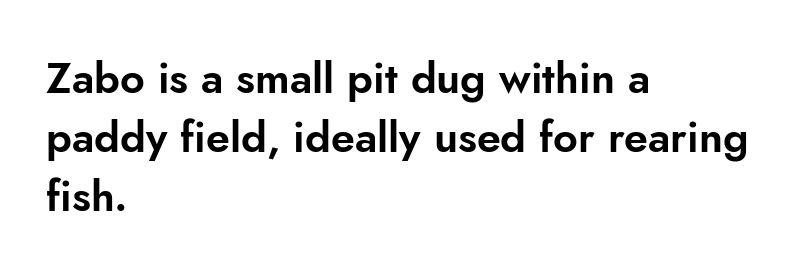
{"serif": "no", "italic": "no", "width": "normal", "stroke_contrast": "low", "x_height": "small", "monospaced": "no", "underline": "no", "align": "left", "line_spacing": "normal", "line_spacing_ratio": 1.37, "letter_spacing": "normal", "letter_spacing_em": 0.0, "glyph_px": 43}
